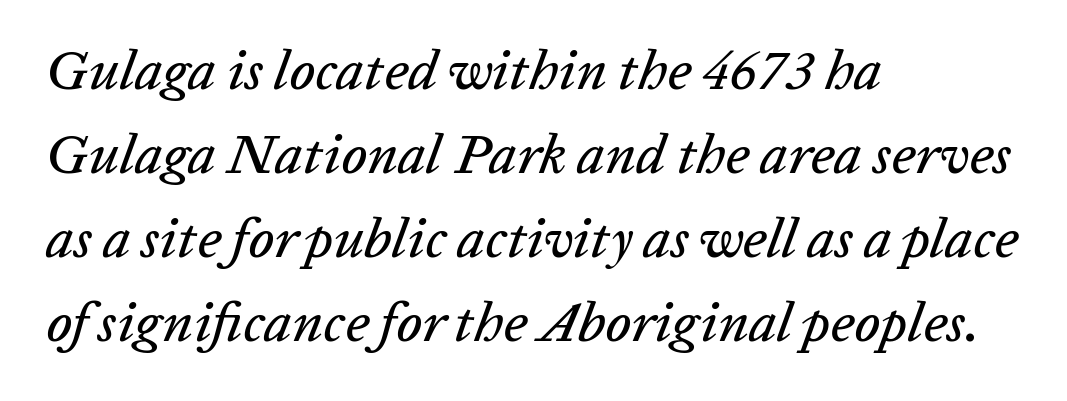
Q: Is the text italic (slanted)? A: Yes, it leans right by about 20 degrees.
Q: Is the text underlined? A: No.
Q: How is the paragraph aligned? A: Left-aligned.
Q: Is the spacing between letters normal or unusually wide? A: Normal.
Q: Is the spacing between lines tight, normal or loose? A: Normal.
Q: Width (condensed, normal, or wide)? A: Normal.
Q: Stroke contrast? A: Low.
Q: x-height? A: Medium.
Q: Monospaced? A: No.
